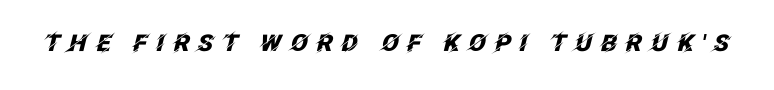
{"italic": "yes", "lean": "right", "slant_degrees": 12, "bold": "yes", "underline": "no", "letter_spacing": "wide", "letter_spacing_em": 0.35, "glyph_px": 23}
